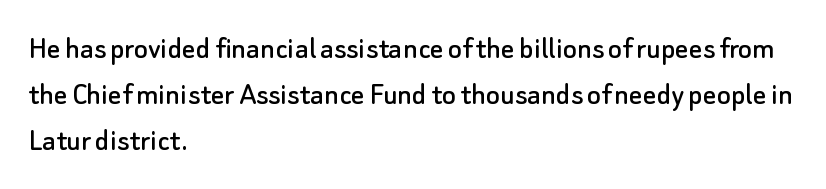
Q: Is the text italic (slanted)? A: No, it is upright.
Q: Is the typeface a serif or a sans-serif typeface? A: Sans-serif.
Q: Is the text underlined? A: No.
Q: How is the paragraph aligned? A: Left-aligned.
Q: Is the spacing between letters normal or unusually wide? A: Normal.
Q: Is the spacing between lines tight, normal or loose? A: Normal.
Q: Width (condensed, normal, or wide)? A: Normal.
Q: Stroke contrast? A: Low.
Q: x-height? A: Small.
Q: Monospaced? A: No.
